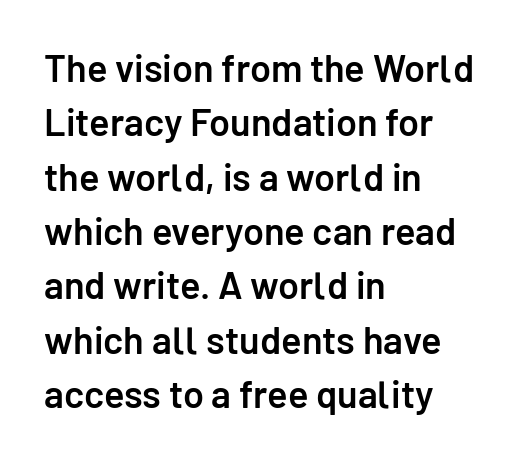
To sum up the face: it is a sans, with no serifs. Horizontal bands of white between lines are of average thickness. The font is running at a semibold setting, under full bold. No word sits above an underline. The typesetter chose a ragged-right arrangement here.
